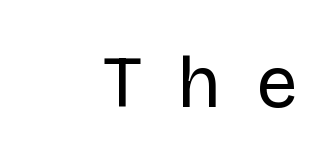
These lines are composed in type without serifs. The letterforms stand isolated, each surrounded by extra space. It's the straight-up-and-down kind of type. Underline: absent. Bold? No — there's no thickening of the strokes. Each letter keeps its own natural width here, so spacing adapts to shape.
